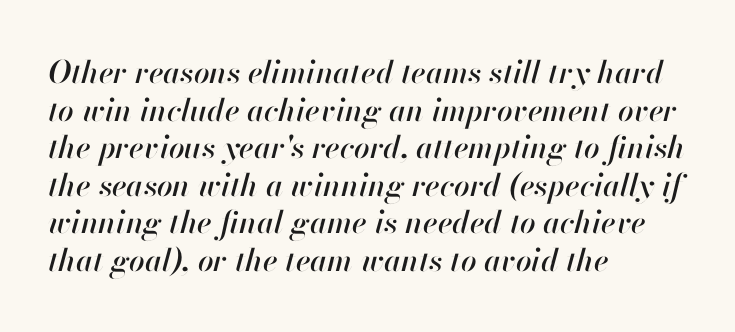
{"italic": "yes", "lean": "right", "slant_degrees": 13, "width": "normal", "stroke_contrast": "high", "x_height": "small", "monospaced": "no", "underline": "no", "align": "left", "line_spacing_ratio": 1.21, "letter_spacing": "normal", "letter_spacing_em": 0.0, "glyph_px": 31}
